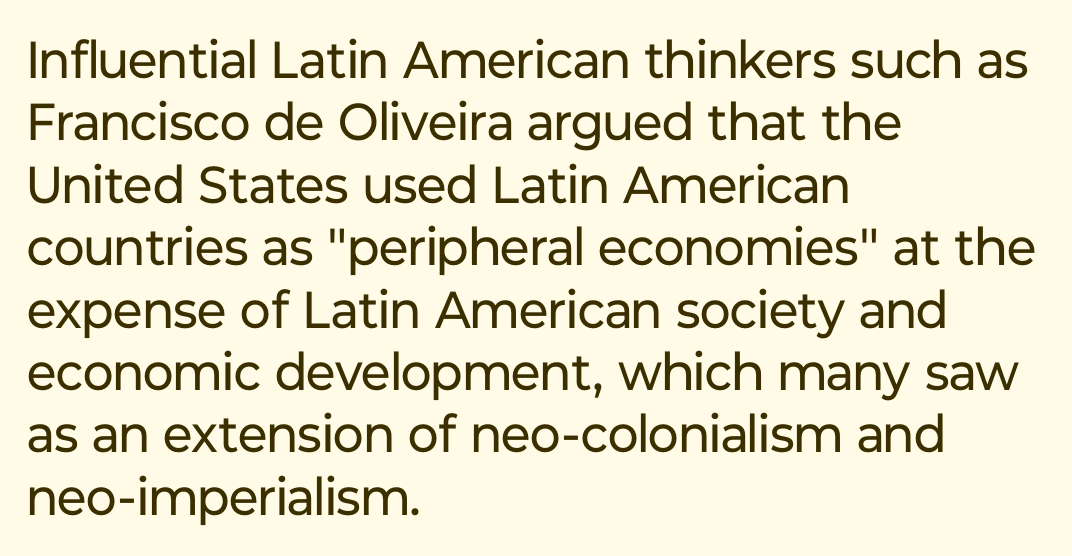
Rendered with straight, roman letterforms. These lines are rendered in a variable-pitch font. Type without underlining. Default kerning and tracking; the words read as compact shapes.
